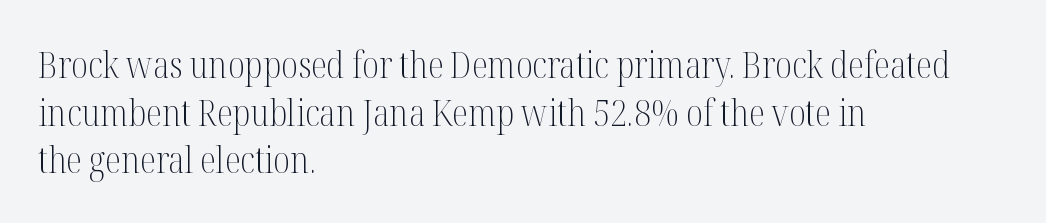
Do the characters align in a grid? No, the font is proportional. Nope, not italic — everything's standing straight. Summary of vertical rhythm: regular, with standard interline spacing. Regarding serifs, this sample has them. The tracking reads as untouched default to a designer's eye. The passage shown is not bold in any degree.
